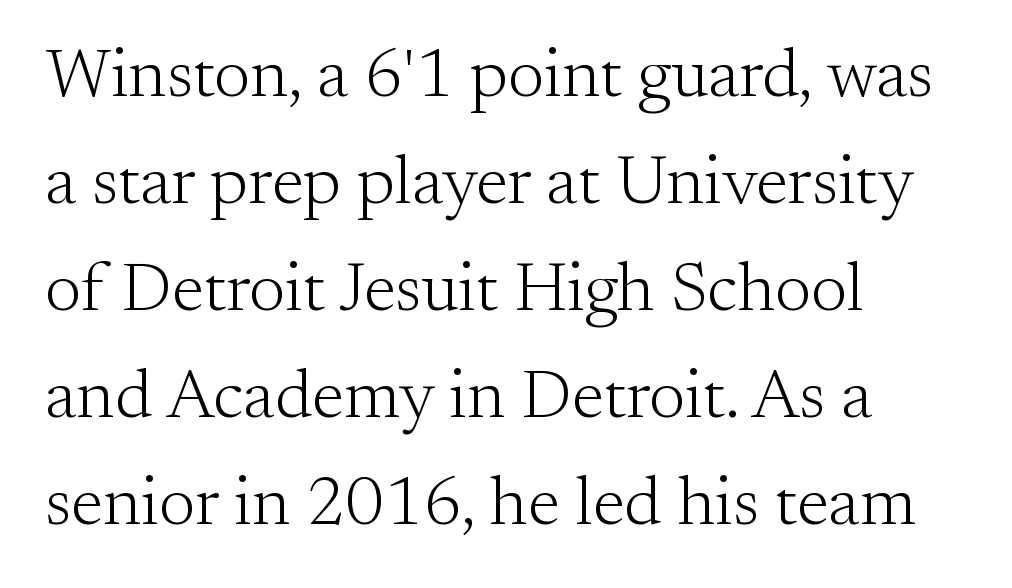
The image shows 69 px light serif type, upright; set left-aligned, normal line spacing (1.55x), normal letter spacing, not underlined; medium stroke contrast and a small x-height.
